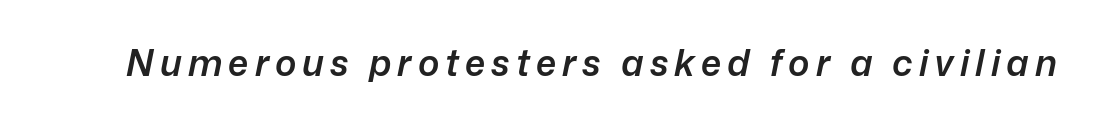
Q: Is the text bold? A: Semi-bold.
Q: Is the text italic (slanted)? A: Yes, it leans right by about 12 degrees.
Q: Is the text underlined? A: No.
Q: Width (condensed, normal, or wide)? A: Normal.
Q: Stroke contrast? A: Low.
Q: x-height? A: Medium.
Q: Monospaced? A: No.
